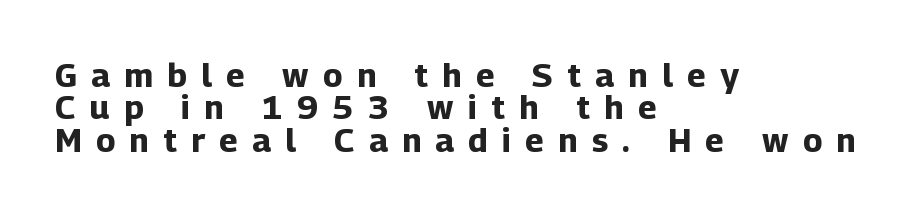
Q: Is the text bold? A: Yes.
Q: Is the text italic (slanted)? A: No, it is upright.
Q: Is the typeface a serif or a sans-serif typeface? A: Sans-serif.
Q: Is the text underlined? A: No.
Q: How is the paragraph aligned? A: Left-aligned.
Q: Is the spacing between letters normal or unusually wide? A: Unusually wide.
Q: Is the spacing between lines tight, normal or loose? A: Tight.
Q: Width (condensed, normal, or wide)? A: Normal.
Q: Stroke contrast? A: Low.
Q: x-height? A: Medium.
Q: Monospaced? A: No.
